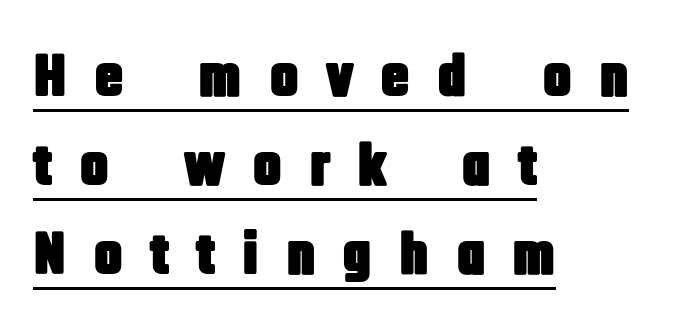
The words here are underlined. Alignment: flush left. The type sits square on the baseline with zero lean. What's the leading like? Ordinary, nothing unusual. Students, note that the glyphs here are deliberately spaced far apart. A typesetter would label this face a sans.
